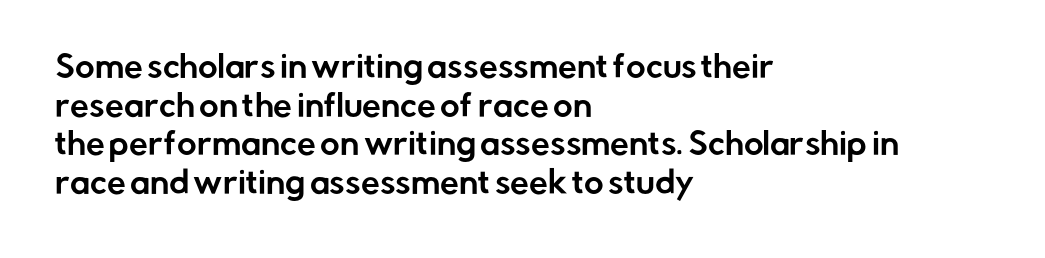
Q: Is the text italic (slanted)? A: No, it is upright.
Q: Is the typeface a serif or a sans-serif typeface? A: Sans-serif.
Q: Is the text underlined? A: No.
Q: How is the paragraph aligned? A: Left-aligned.
Q: Is the spacing between letters normal or unusually wide? A: Normal.
Q: Is the spacing between lines tight, normal or loose? A: Normal.
Q: Width (condensed, normal, or wide)? A: Normal.
Q: Stroke contrast? A: Low.
Q: x-height? A: Medium.
Q: Monospaced? A: No.
